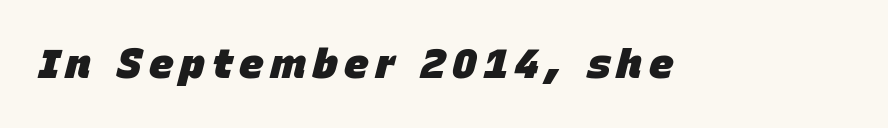
Q: Is the text bold? A: Yes.
Q: Is the text italic (slanted)? A: Yes, it leans right by about 15 degrees.
Q: Is the text underlined? A: No.
Q: Width (condensed, normal, or wide)? A: Normal.
Q: Stroke contrast? A: Low.
Q: x-height? A: Large.
Q: Monospaced? A: No.
